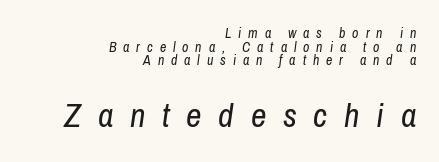
Which of the two is more prominent by size? The second, at the bottom. A typesetter would call this proportional, since set widths differ per character. Heft: none added — not bold. Nobody drew a line under any word here.
